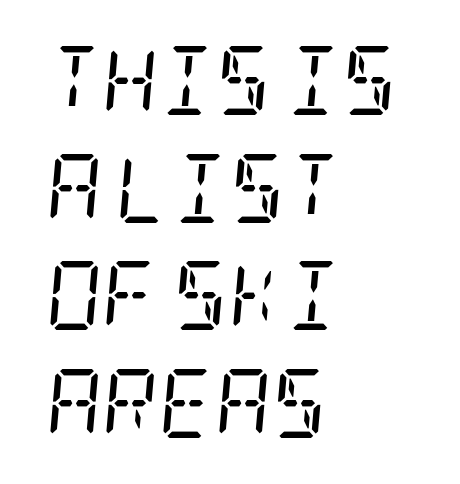
The image shows 69 px regular-weight, condensed serif type, italic (leaning right); set left-aligned, normal line spacing (1.56x), normal letter spacing, not underlined; low stroke contrast and a large x-height.
